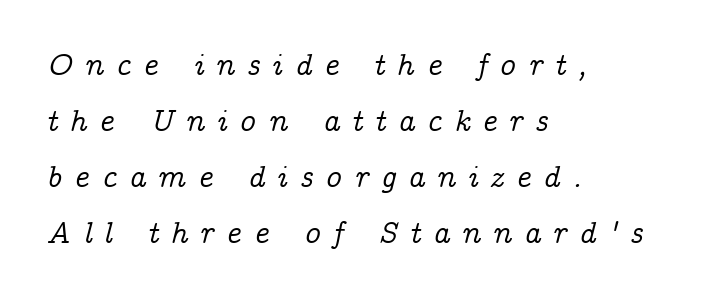
{"serif": "yes", "italic": "yes", "lean": "right", "slant_degrees": 14, "width": "normal", "stroke_contrast": "low", "x_height": "medium", "monospaced": "no", "underline": "no", "align": "left", "line_spacing_ratio": 1.81, "letter_spacing": "wide", "letter_spacing_em": 0.39, "glyph_px": 31}
